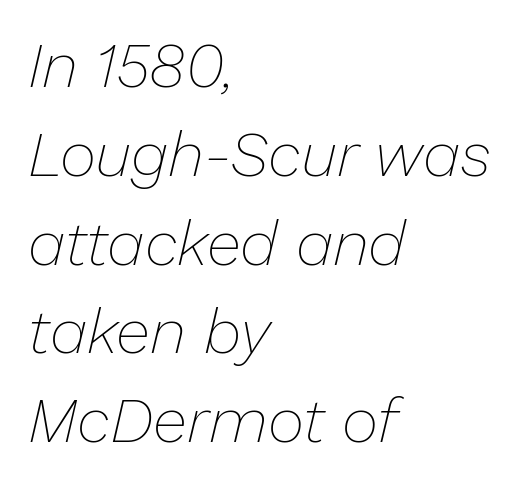
Where is the straight margin? On the left. Inter-character spacing is left at the font's built-in metrics. Check under the words: just untouched page. The space between consecutive lines is moderate. The typeface has the unassuming heft of standard copy or less. These lines are rendered in a variable-pitch font.
